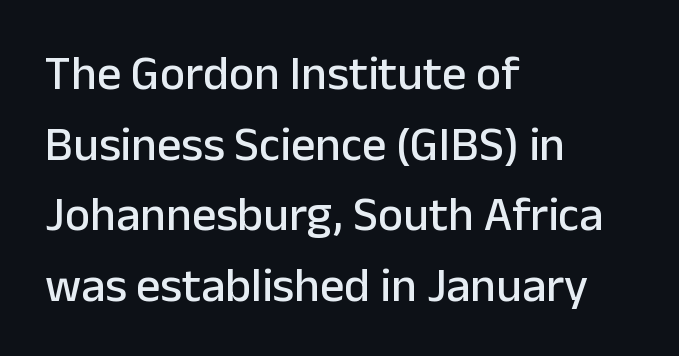
{"serif": "no", "italic": "no", "width": "normal", "stroke_contrast": "low", "x_height": "medium", "monospaced": "no", "underline": "no", "align": "left", "line_spacing": "normal", "line_spacing_ratio": 1.47, "letter_spacing": "normal", "letter_spacing_em": 0.0, "glyph_px": 48}
